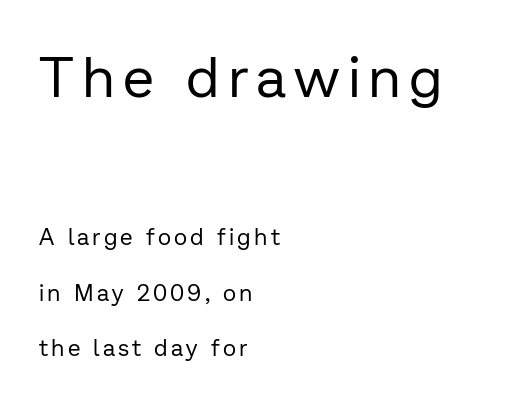
Q: Is the text bold? A: No.
Q: Is the text italic (slanted)? A: No, it is upright.
Q: Is the typeface a serif or a sans-serif typeface? A: Sans-serif.
Q: Is the text underlined? A: No.
Q: How is the paragraph aligned? A: Left-aligned.
Q: Is the spacing between lines tight, normal or loose? A: Loose.
Q: Which block of text is set in a larger size, the first (top) or the second (bottom)? A: The first (top) one.
Q: Width (condensed, normal, or wide)? A: Normal.
Q: Stroke contrast? A: Low.
Q: x-height? A: Medium.
Q: Monospaced? A: No.
